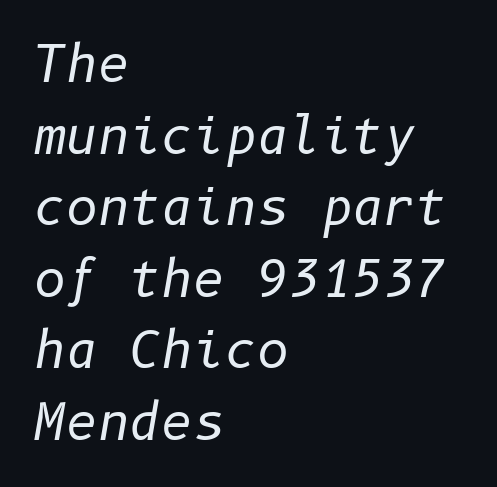
If you drew a ruler down the left edge, every line would touch it. The passage shown stacks its lines at a standard gap. Weight class: somewhere from thin through regular. Tracking value appears to be zero — textbook default spacing. The glyphs look as if they've been sheared to an angle.
